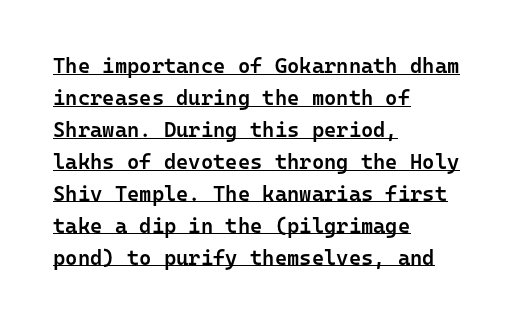
Q: Is the text bold? A: Semi-bold.
Q: Is the text italic (slanted)? A: No, it is upright.
Q: Is the text underlined? A: Yes.
Q: How is the paragraph aligned? A: Left-aligned.
Q: Is the spacing between letters normal or unusually wide? A: Normal.
Q: Is the spacing between lines tight, normal or loose? A: Normal.
